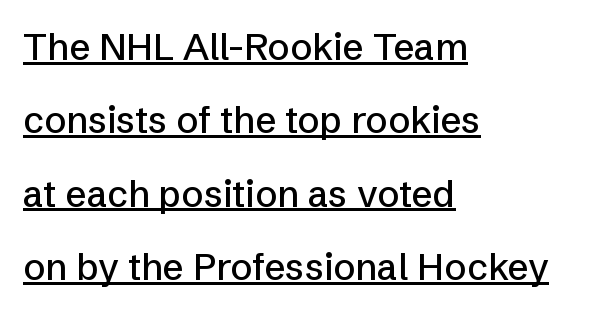
The image shows 37 px sans-serif type, upright; set left-aligned, loose line spacing (1.98x), normal letter spacing, underlined; low stroke contrast and a medium x-height.
